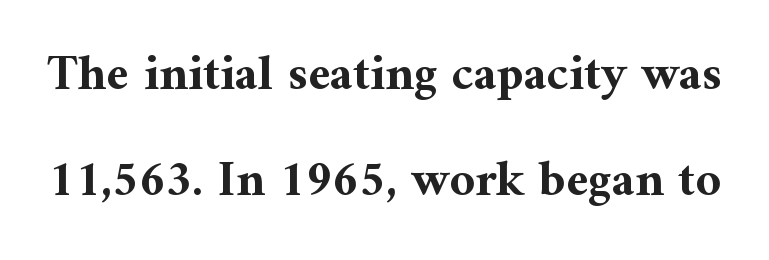
In terms of weight, the rendering is a true, heavy bold. Note the varied advance widths — an 'i' is clearly narrower than an 'm'. Posture: upright roman. Standard letterfit; no display-style spreading of the glyphs. This sample uses a serif face.
